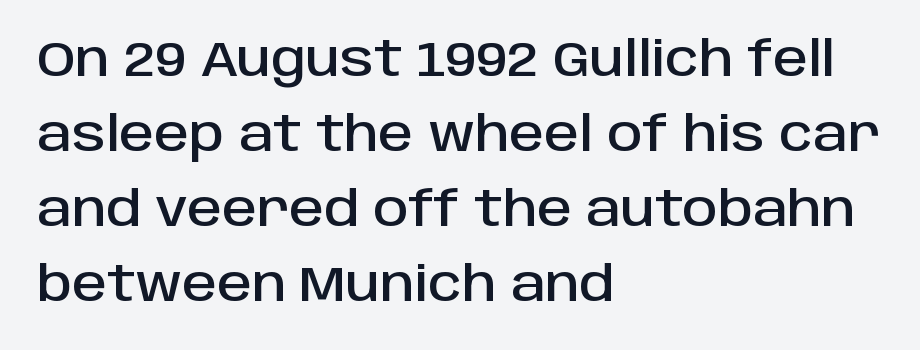
The image shows 49 px sans-serif type, upright; set left-aligned, normal line spacing (1.53x), normal letter spacing, not underlined; low stroke contrast and a large x-height.
